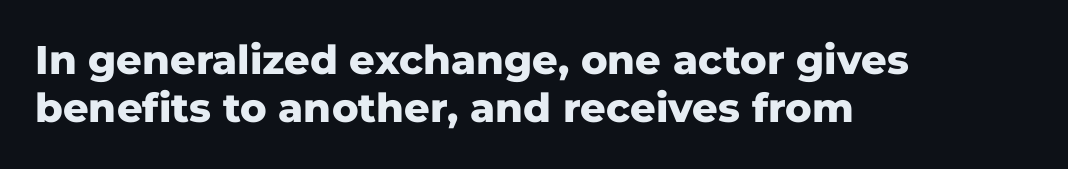
Each glyph is drawn with heavy, bold strokes. This is the regular roman posture of the typeface. Do the characters align in a grid? No, the font is proportional. The glyphs are unaccompanied by any horizontal stroke below them. Type style note: lacks serifs. Every row of glyphs begins at an identical x-position on the left.
